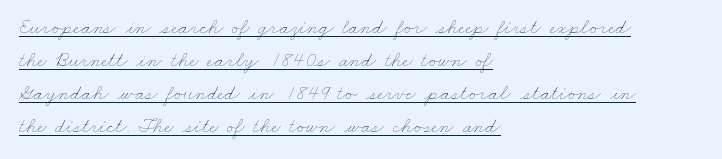
Q: Is the text bold? A: No.
Q: Is the text underlined? A: Yes.
Q: How is the paragraph aligned? A: Left-aligned.
Q: Is the spacing between letters normal or unusually wide? A: Normal.
Q: Is the spacing between lines tight, normal or loose? A: Normal.
